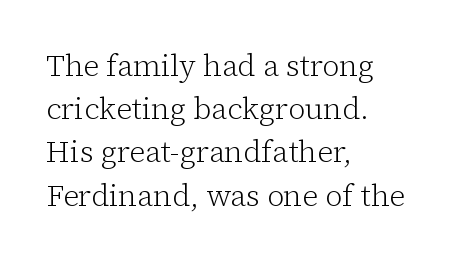
Vertical stems look standard width or narrower in stroke. To sum up the face: it has serifs. The gap between lines stays unmarked. The letters advance in unequal steps, a hallmark of proportional type.
